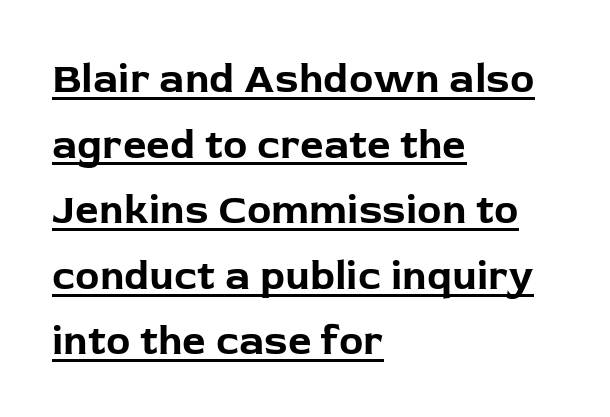
Q: Is the text bold? A: Yes.
Q: Is the text italic (slanted)? A: No, it is upright.
Q: Is the typeface a serif or a sans-serif typeface? A: Sans-serif.
Q: Is the text underlined? A: Yes.
Q: How is the paragraph aligned? A: Left-aligned.
Q: Is the spacing between letters normal or unusually wide? A: Normal.
Q: Is the spacing between lines tight, normal or loose? A: Normal.
Q: Width (condensed, normal, or wide)? A: Normal.
Q: Stroke contrast? A: Low.
Q: x-height? A: Medium.
Q: Monospaced? A: No.
